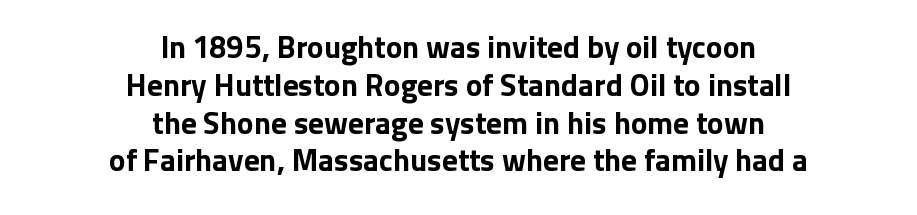
The image shows 31 px bold sans-serif type, upright; set centered, line spacing 1.22x, normal letter spacing, not underlined; low stroke contrast and a medium x-height.
